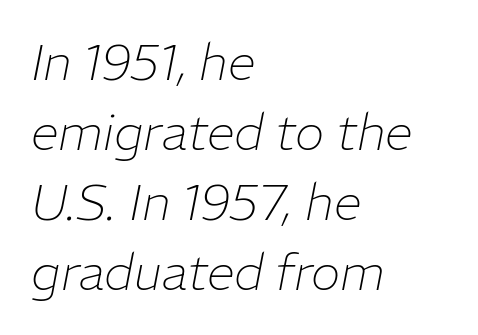
This rendering uses left alignment, leaving the right contour irregular. The rendering uses a moderate line-height, typical for paragraphs. Lines of text with bare space underneath. Nothing unusual about the tracking: characters are spaced as the font intends. The lettering tilts uniformly, giving the passage an italic look. Is this a heavy cut? Hardly; it is regular or lighter.
